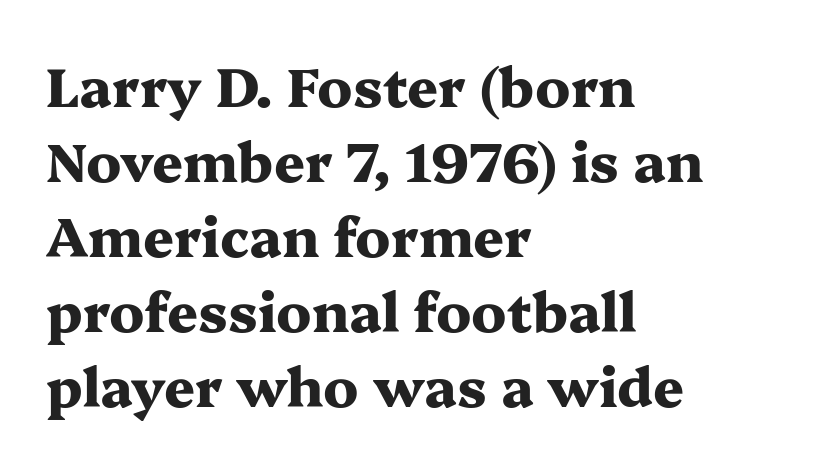
The rendering uses natural spacing where letterforms have individual widths. The designer left line spacing at the default. Has an underline been added? It has not. I'd describe the lettering as bold — thick and assertive.
